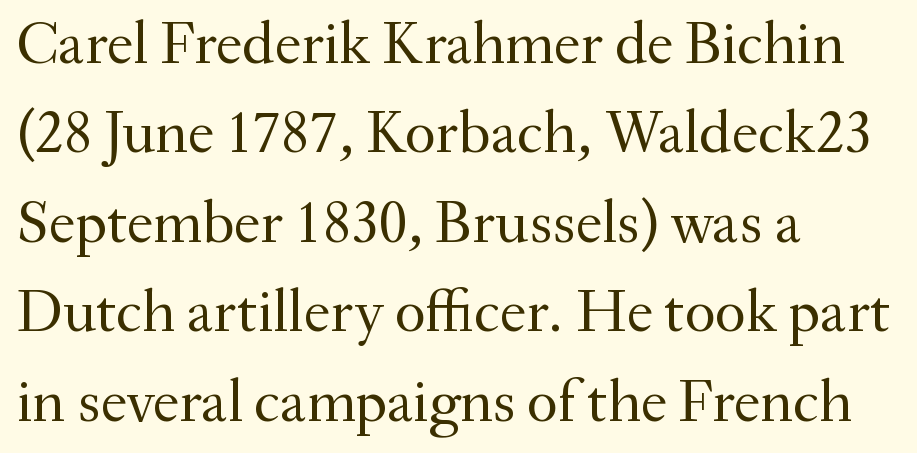
The string is rendered with underlining switched off. Stems and bowls with no extra thickness — not bold. All the whitespace from short lines collects on the right. The letters stand upright; this is a roman face.
